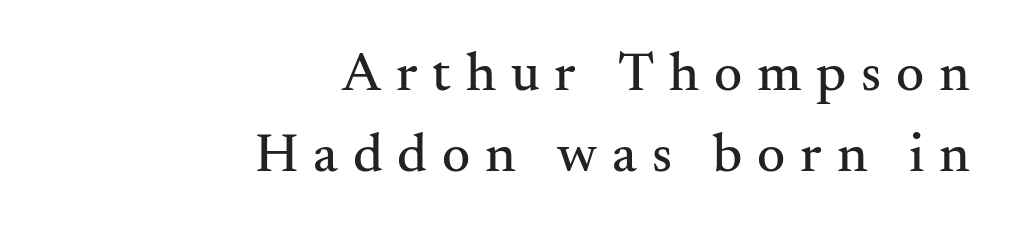
Display-style spreading of the glyphs; the letterfit is very open. These lines are rendered in a variable-pitch font. Does the lettering tilt? It doesn't — this is upright. The paragraph has a hard right edge and a soft left edge. This rendering features lettering with no underline. The face used here is seriffed, in the tradition of book romans.
